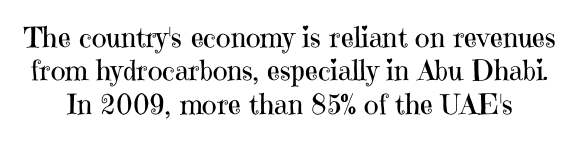
Q: Is the text bold? A: No.
Q: Is the text italic (slanted)? A: No, it is upright.
Q: Is the typeface a serif or a sans-serif typeface? A: Serif.
Q: Is the text underlined? A: No.
Q: Is the spacing between letters normal or unusually wide? A: Normal.
Q: Width (condensed, normal, or wide)? A: Normal.
Q: Stroke contrast? A: High.
Q: x-height? A: Medium.
Q: Monospaced? A: No.
